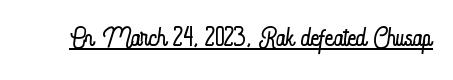
Q: Is the text bold? A: No.
Q: Is the text underlined? A: Yes.
Q: Is the spacing between letters normal or unusually wide? A: Normal.
Q: Width (condensed, normal, or wide)? A: Condensed.
Q: Stroke contrast? A: Low.
Q: x-height? A: Small.
Q: Monospaced? A: No.
